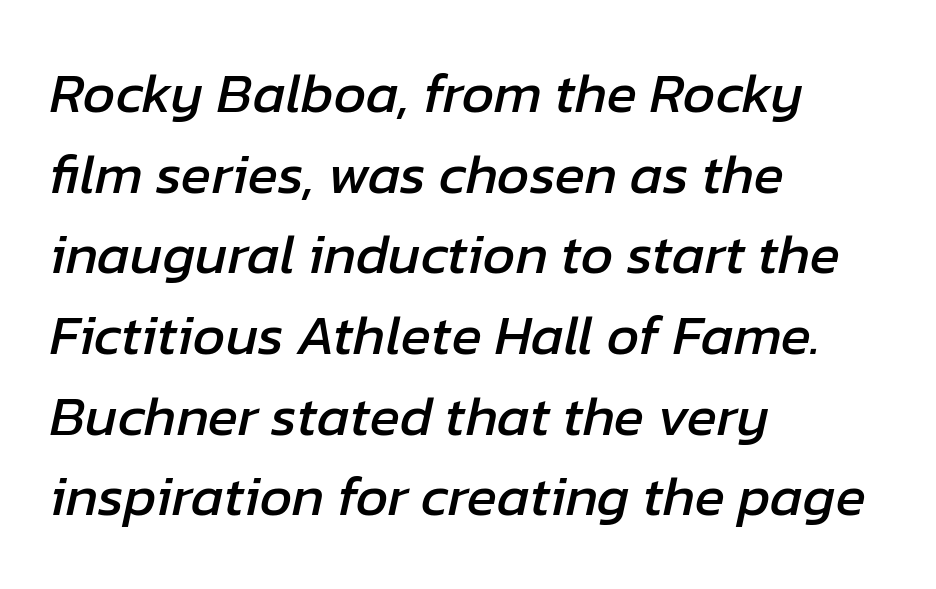
{"italic": "yes", "lean": "right", "slant_degrees": 12, "width": "normal", "stroke_contrast": "low", "x_height": "medium", "monospaced": "no", "underline": "no", "align": "left", "line_spacing": "normal", "line_spacing_ratio": 1.44, "letter_spacing": "normal", "letter_spacing_em": 0.0, "glyph_px": 56}
